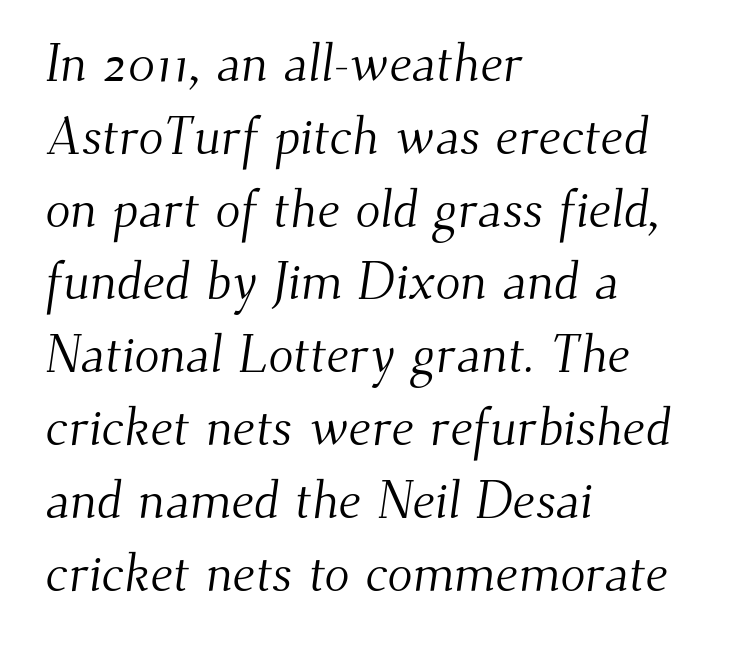
Evenly set lines give the paragraph a standard silhouette. The font is comparable to plain body text, perhaps lighter. Glance below the letters and you will spot only blank space. Glyph-to-glyph distance matches everyday printed text. Character widths vary here, with narrow letters taking less room than wide ones. The rag falls on the right side of this text block.
